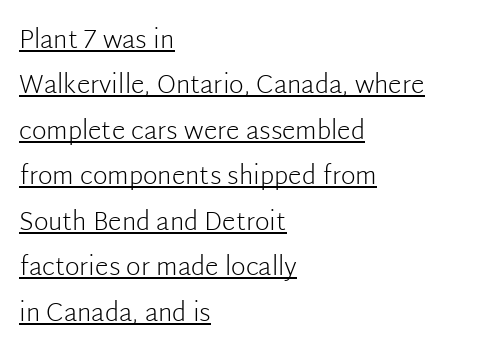
Ordinary non-slanted type is in use. Short and long lines alike share a common starting point at left. This is underlined copy, the kind a proofreader might mark for attention. Stroke thickness stays within the range of a standard reading face or lighter.
